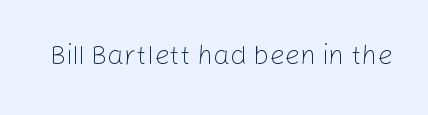
Has an underline been added? It has not. The type is set solid horizontally, with unmodified tracking. The characters are drawn with everyday or finer stroke widths. Every character sits straight up, as roman type does.
